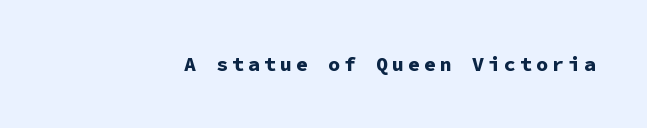
Strong, thick strokes mark this as bold type. The specimen omits any rule beneath the text block's lines. Does extra space separate the letters? Yes, quite a lot of it. A roman cut, with each character standing at attention.
